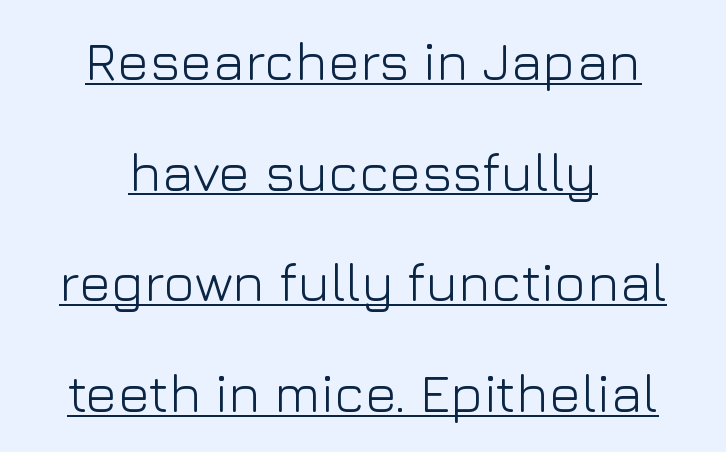
Leading is clearly above the norm, producing a sparse column. These lines are rendered in a variable-pitch font. In terms of letterform style, serifs are entirely absent. The rendered words wear a rule along their underside. The passage shown has conventional tracking throughout.
